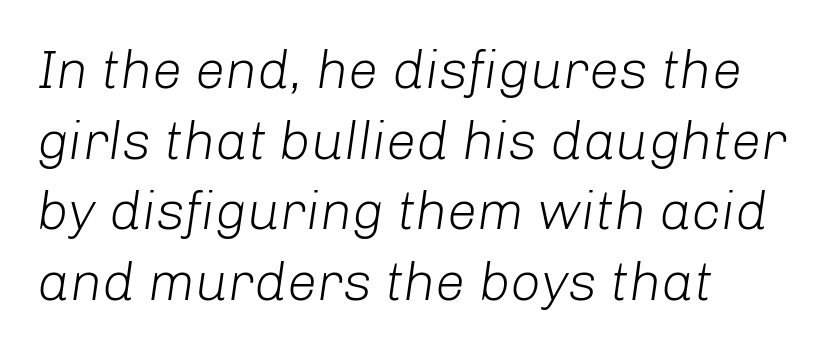
Observe the ordinary spacing: letters are neighbours, not strangers. Italic? Definitely — the glyphs are oblique. Summary of vertical rhythm: regular, with standard interline spacing. Typeset ragged right — the left edge is the straight one. Proportional: the letters do not fall into vertical columns. The foot of each line stays bare and open.
